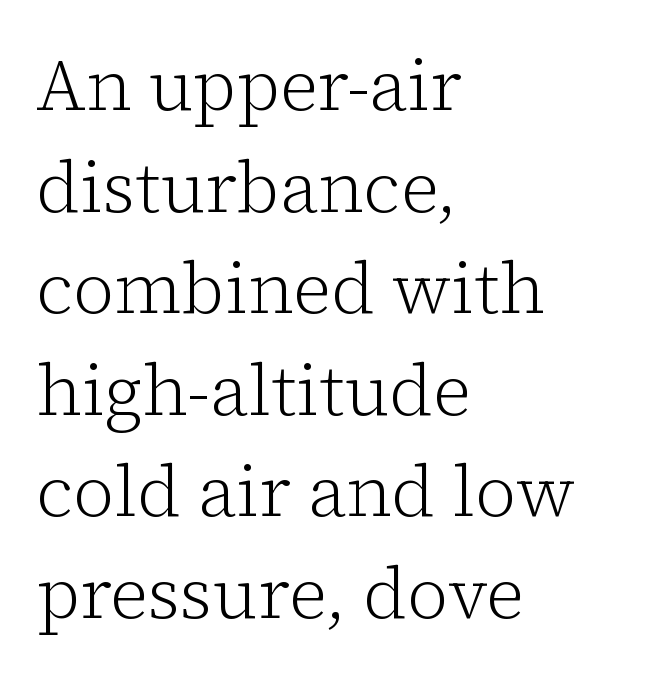
Spacing verdict: proportional, widths tailored to each character. The glyphs are unaccompanied by any horizontal stroke below them. This rendering uses left alignment, leaving the right contour irregular. Quick note: interline space is typical. When letters stand straight like this, we call the style roman or upright. Letter spacing: default.
